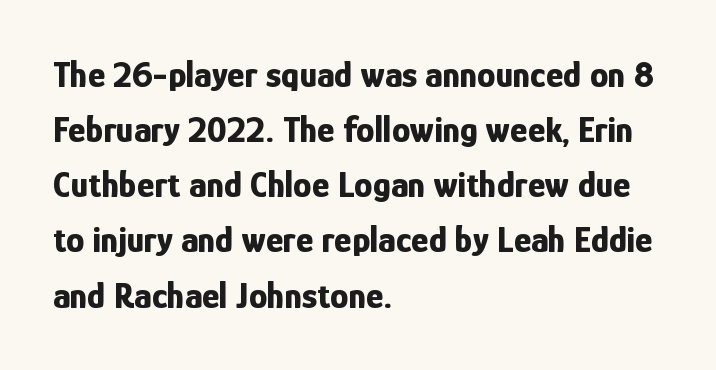
Decoration check: the copy has no underline. Is the letter spacing exaggerated? No — it looks like the ordinary default. Regarding serifs, this sample does without them. A typesetter would call this proportional, since set widths differ per character.
